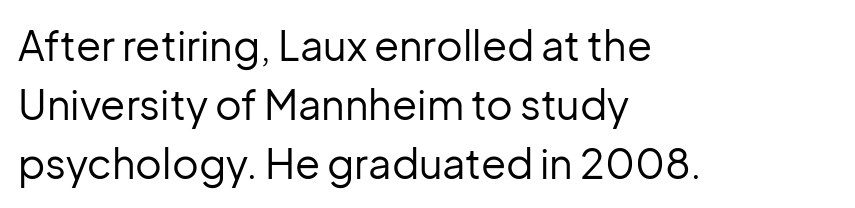
Nothing sits at the stroke ends, so this counts as sans-serif. Letters have the restrained weight of plain body copy at most. Short and long lines alike share a common starting point at left. Style check: upright. This sample keeps an unexceptional amount of space between lines.
